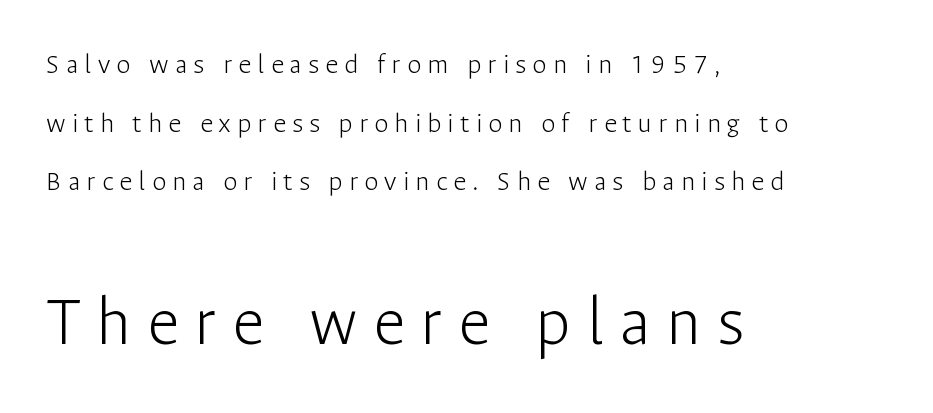
The image shows 72 px light sans-serif type, upright; set left-aligned, loose line spacing (2.02x), unusually wide letter spacing (+0.21 em), not underlined; the second (bottom) block is 2.48x larger; low stroke contrast and a medium x-height.
